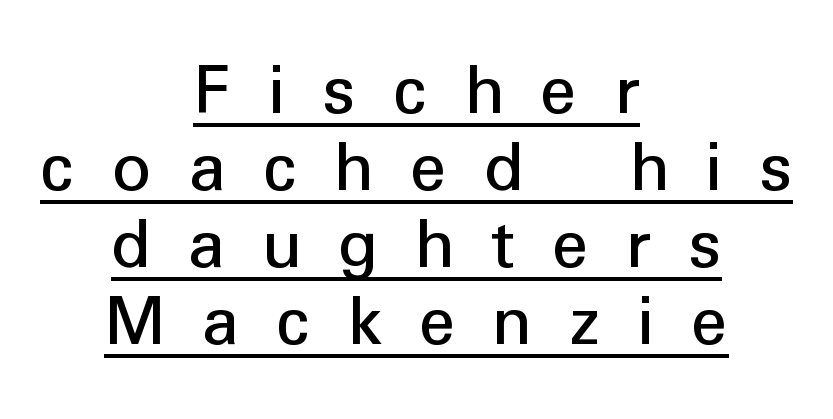
The image shows 77 px regular-weight sans-serif type, upright; set centered, tight line spacing (1.0x), unusually wide letter spacing (+0.48 em), underlined; low stroke contrast and a medium x-height.
